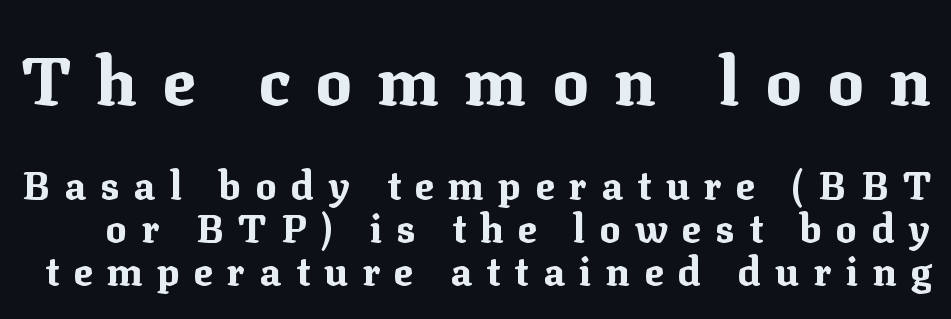
The image shows 68 px bold serif type, upright; set tight line spacing (1.11x), unusually wide letter spacing (+0.37 em), not underlined; the first (top) block is 1.74x larger; medium stroke contrast and a medium x-height.
